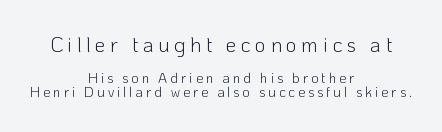
Descenders are the only things crossing below the line. Leading is clearly below the norm, producing a dense column. Look at the tracking — it's clearly loosened, letters drifting apart. Reading down the block, each line starts at a different indent, mirrored at its end.
